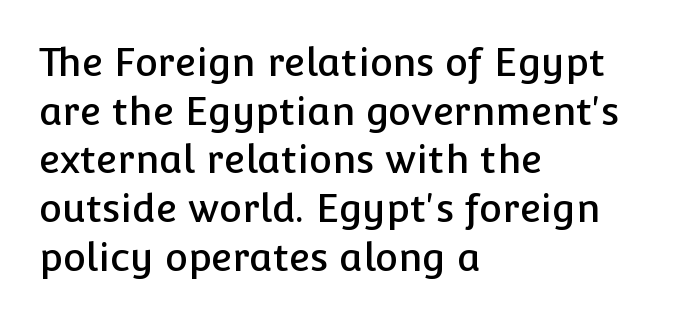
A student would call this left alignment; a typographer would say flush left, rag right. This is roman type, the default non-slanted kind. Rule under the text: the space is simply empty. This sample keeps an unexceptional amount of space between lines. The line texture is even and compact thanks to regular tracking. Note the varied advance widths — an 'i' is clearly narrower than an 'm'.
